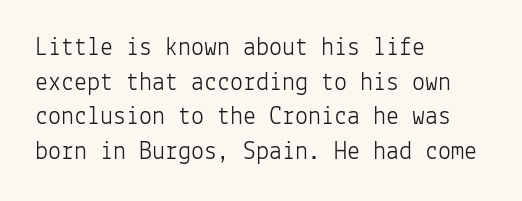
The image shows 26 px text type, upright; set left-aligned, normal line spacing (1.33x), normal letter spacing, not underlined.
